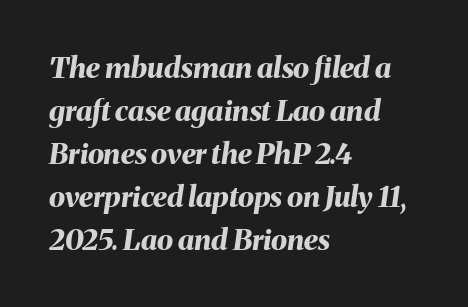
The image shows 29 px bold type, italic (leaning right); set left-aligned, normal line spacing (1.48x), normal letter spacing, not underlined; medium stroke contrast and a medium x-height.
